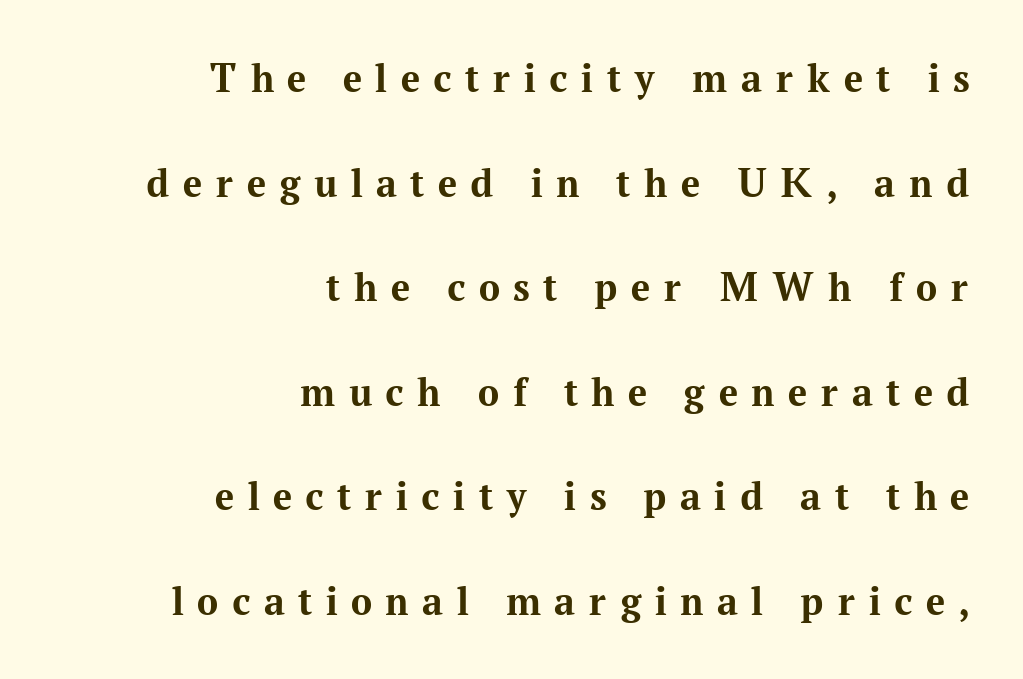
The image shows 42 px bold serif type, upright; set right-aligned, loose line spacing (2.49x), unusually wide letter spacing (+0.32 em), not underlined; medium stroke contrast and a medium x-height.
